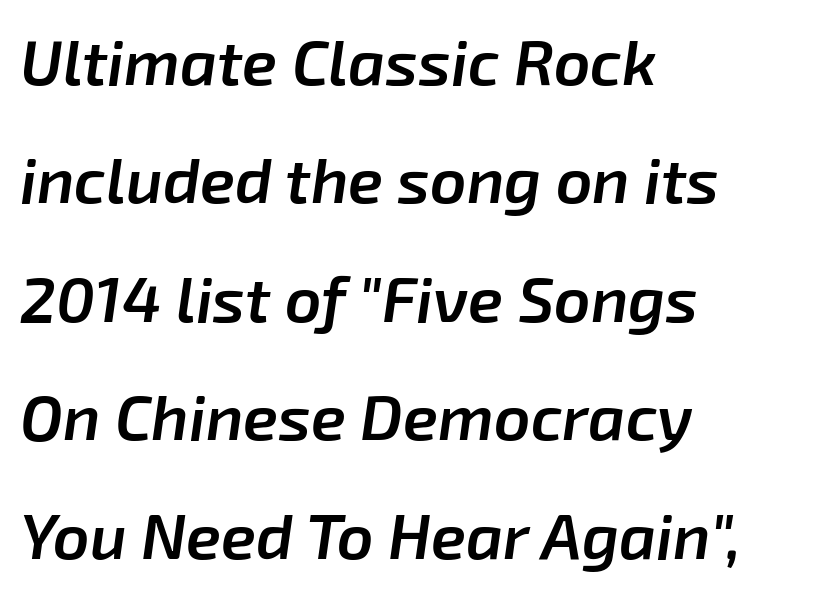
{"italic": "yes", "lean": "right", "slant_degrees": 8, "bold": "semi", "weight": "semibold", "width": "normal", "stroke_contrast": "low", "x_height": "medium", "monospaced": "no", "underline": "no", "align": "left", "line_spacing_ratio": 1.85, "letter_spacing": "normal", "letter_spacing_em": 0.0, "glyph_px": 64}
